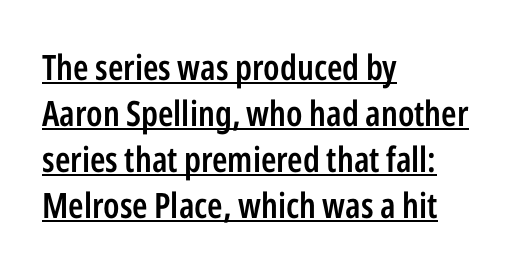
{"serif": "no", "italic": "no", "bold": "semi", "weight": "semibold", "width": "condensed", "stroke_contrast": "low", "x_height": "medium", "monospaced": "no", "underline": "yes", "align": "left", "line_spacing": "normal", "line_spacing_ratio": 1.31, "letter_spacing": "normal", "letter_spacing_em": 0.0, "glyph_px": 35}
